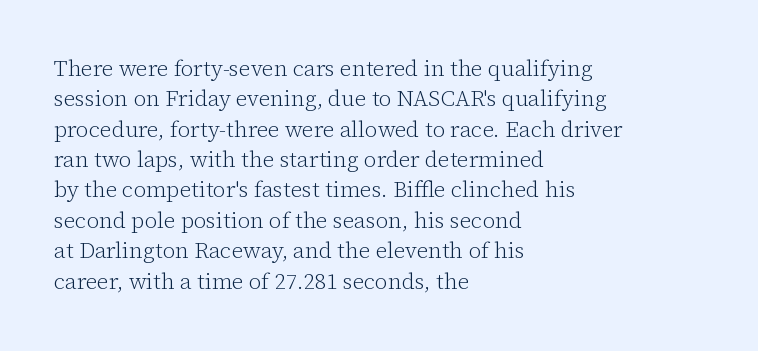
{"italic": "no", "bold": "no", "underline": "no", "align": "left", "line_spacing": "normal", "line_spacing_ratio": 1.38, "letter_spacing": "normal", "letter_spacing_em": 0.0, "glyph_px": 22}
